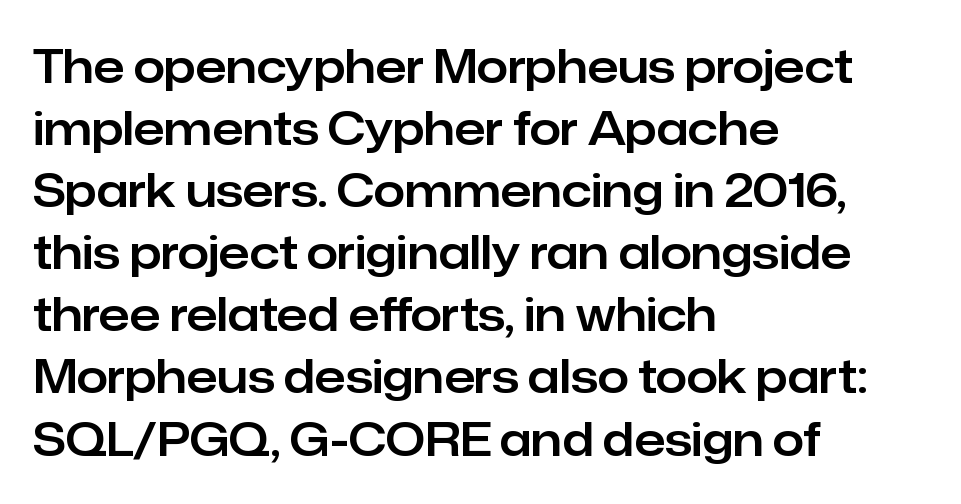
Q: Is the text italic (slanted)? A: No, it is upright.
Q: Is the typeface a serif or a sans-serif typeface? A: Sans-serif.
Q: Is the text underlined? A: No.
Q: How is the paragraph aligned? A: Left-aligned.
Q: Is the spacing between letters normal or unusually wide? A: Normal.
Q: Is the spacing between lines tight, normal or loose? A: Normal.
Q: Width (condensed, normal, or wide)? A: Normal.
Q: Stroke contrast? A: Low.
Q: x-height? A: Medium.
Q: Monospaced? A: No.
